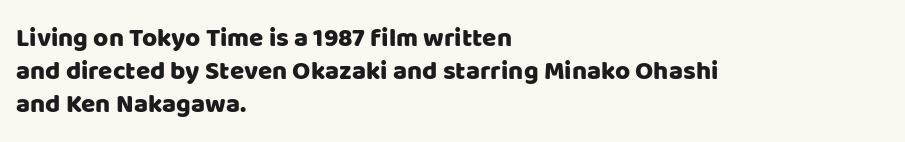
Each new line begins a customary step beneath the previous one. The passage shown is not underscored anywhere. Unlike italic type, these characters show no tilt at all. Casual observation: everything's shoved over to the left.
